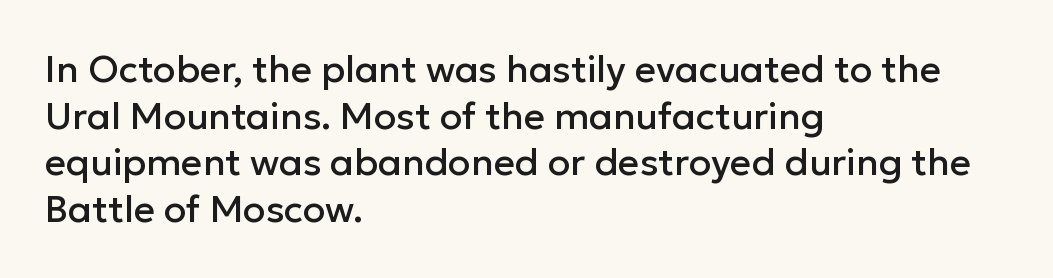
Beneath every word, the page is bare. Ordinary non-slanted type is in use. Do the characters align in a grid? No, the font is proportional. Is the letter spacing exaggerated? No — it looks like the ordinary default. The block of text has a typical density, with ordinary space between rows. Regarding serifs, this sample does without them.
